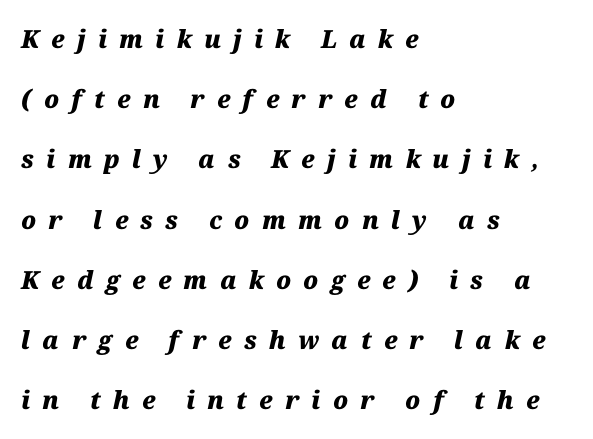
The gaps between neighbouring characters are conspicuously large. One-word summary of the alignment: left. Is the type slanted? Yes — the strokes lean at a clear angle. A great deal of white space separates one row of letters from the next. The space beneath each line is pristine and unruled.
